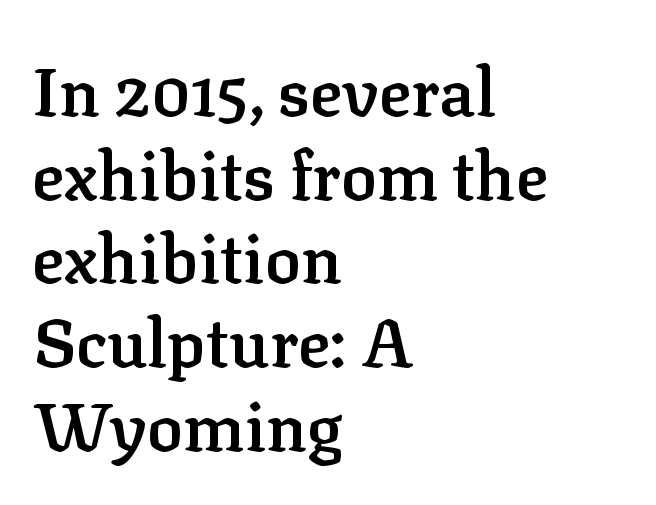
Q: Is the text bold? A: Semi-bold.
Q: Is the text italic (slanted)? A: No, it is upright.
Q: Is the typeface a serif or a sans-serif typeface? A: Serif.
Q: Is the text underlined? A: No.
Q: How is the paragraph aligned? A: Left-aligned.
Q: Is the spacing between letters normal or unusually wide? A: Normal.
Q: Is the spacing between lines tight, normal or loose? A: Normal.
Q: Width (condensed, normal, or wide)? A: Normal.
Q: Stroke contrast? A: Low.
Q: x-height? A: Medium.
Q: Monospaced? A: No.
